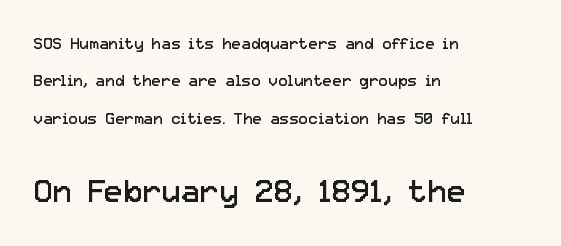
Q: Is the text bold? A: No.
Q: Is the text italic (slanted)? A: No, it is upright.
Q: Is the typeface a serif or a sans-serif typeface? A: Sans-serif.
Q: Is the text underlined? A: No.
Q: How is the paragraph aligned? A: Left-aligned.
Q: Is the spacing between letters normal or unusually wide? A: Normal.
Q: Is the spacing between lines tight, normal or loose? A: Loose.
Q: Which block of text is set in a larger size, the first (top) or the second (bottom)? A: The second (bottom) one.
Q: Width (condensed, normal, or wide)? A: Normal.
Q: Stroke contrast? A: Low.
Q: x-height? A: Medium.
Q: Monospaced? A: No.
